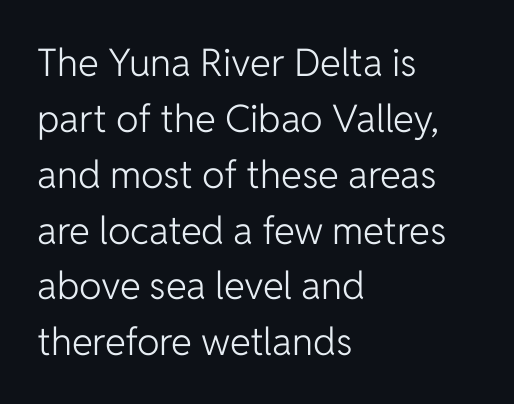
The image shows 38 px light sans-serif type, upright; set left-aligned, normal line spacing (1.47x), normal letter spacing, not underlined; low stroke contrast and a medium x-height.
